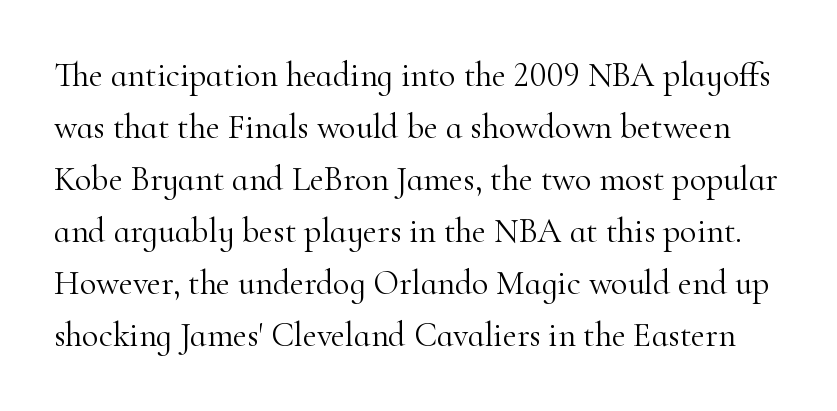
The image shows 34 px light serif type, upright; set normal line spacing (1.53x), normal letter spacing, not underlined; high stroke contrast and a small x-height.
